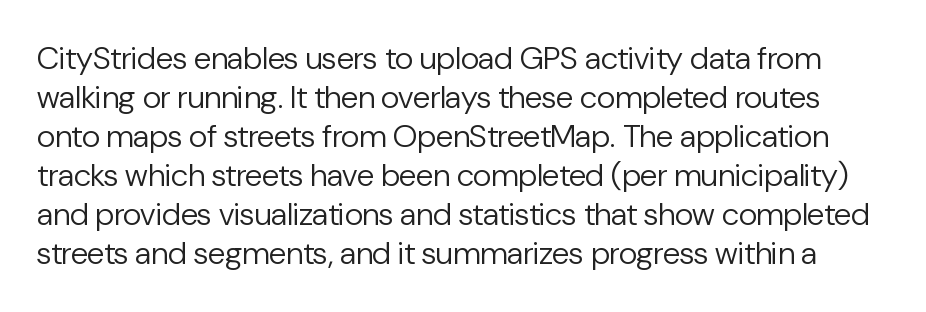
{"serif": "no", "italic": "no", "bold": "no", "weight": "regular", "width": "normal", "stroke_contrast": "low", "x_height": "medium", "monospaced": "no", "underline": "no", "line_spacing_ratio": 1.22, "letter_spacing": "normal", "letter_spacing_em": 0.0, "glyph_px": 32}
